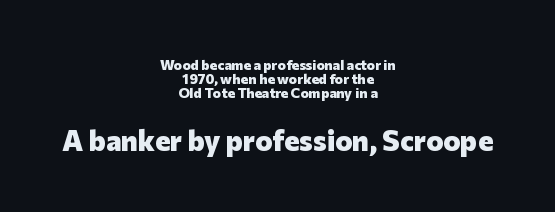
Q: Is the text bold? A: Yes.
Q: Is the text italic (slanted)? A: No, it is upright.
Q: Is the typeface a serif or a sans-serif typeface? A: Sans-serif.
Q: Is the text underlined? A: No.
Q: How is the paragraph aligned? A: Centered.
Q: Is the spacing between letters normal or unusually wide? A: Normal.
Q: Is the spacing between lines tight, normal or loose? A: Tight.
Q: Which block of text is set in a larger size, the first (top) or the second (bottom)? A: The second (bottom) one.
Q: Width (condensed, normal, or wide)? A: Normal.
Q: Stroke contrast? A: Low.
Q: x-height? A: Medium.
Q: Monospaced? A: No.
